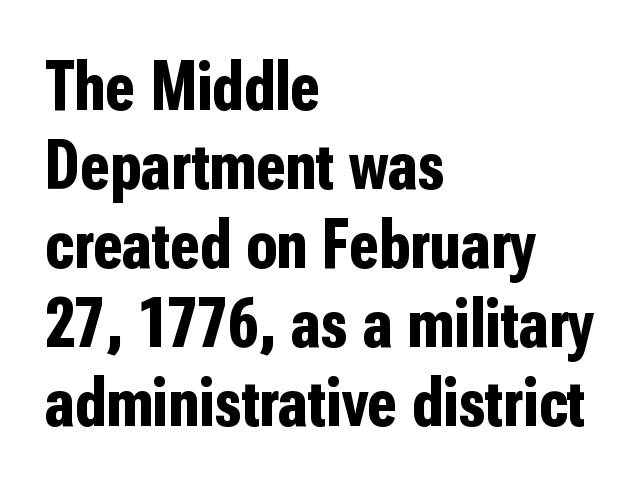
Q: Is the text bold? A: Yes.
Q: Is the text italic (slanted)? A: No, it is upright.
Q: Is the typeface a serif or a sans-serif typeface? A: Sans-serif.
Q: Is the text underlined? A: No.
Q: How is the paragraph aligned? A: Left-aligned.
Q: Is the spacing between letters normal or unusually wide? A: Normal.
Q: Is the spacing between lines tight, normal or loose? A: Tight.
Q: Width (condensed, normal, or wide)? A: Condensed.
Q: Stroke contrast? A: Low.
Q: x-height? A: Medium.
Q: Monospaced? A: No.
